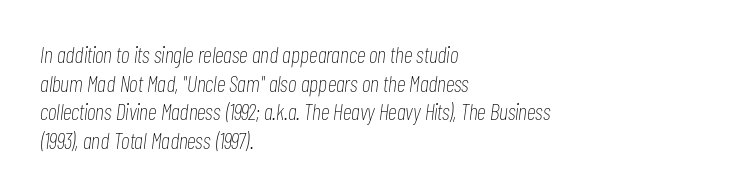
{"italic": "yes", "lean": "right", "slant_degrees": 7, "bold": "no", "underline": "no", "align": "left", "line_spacing_ratio": 1.24, "letter_spacing": "normal", "letter_spacing_em": 0.0, "glyph_px": 23}
